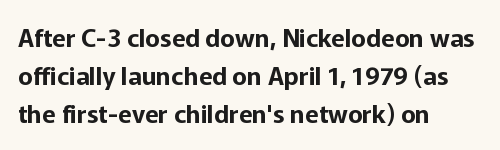
Descenders hang freely into open space. Teacher's note: observe the even left margin — that is flush-left alignment. The vertical gap from one line to the next is medium. If you drew a line through each stem, it would be perfectly vertical. The letters sit at their default tracking, neither squeezed nor spread.
